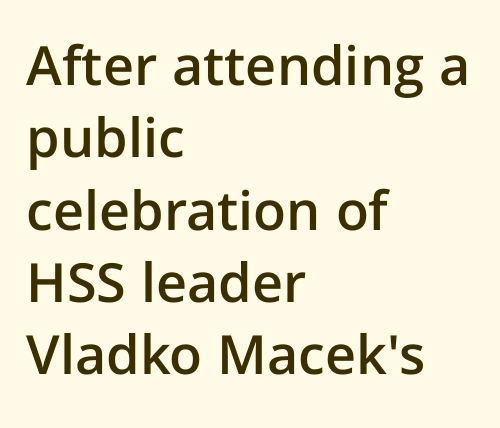
{"serif": "no", "italic": "no", "bold": "semi", "weight": "semibold", "width": "normal", "stroke_contrast": "low", "x_height": "medium", "monospaced": "no", "underline": "no", "align": "left", "line_spacing": "normal", "line_spacing_ratio": 1.34, "letter_spacing": "normal", "letter_spacing_em": 0.0, "glyph_px": 54}
